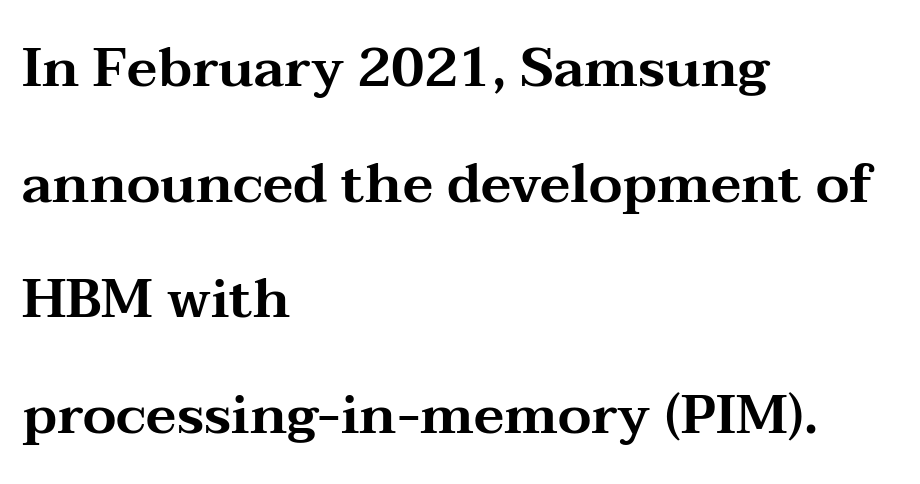
The image shows 54 px wide serif type, upright; set left-aligned, loose line spacing (2.14x), normal letter spacing, not underlined; medium stroke contrast and a medium x-height.
